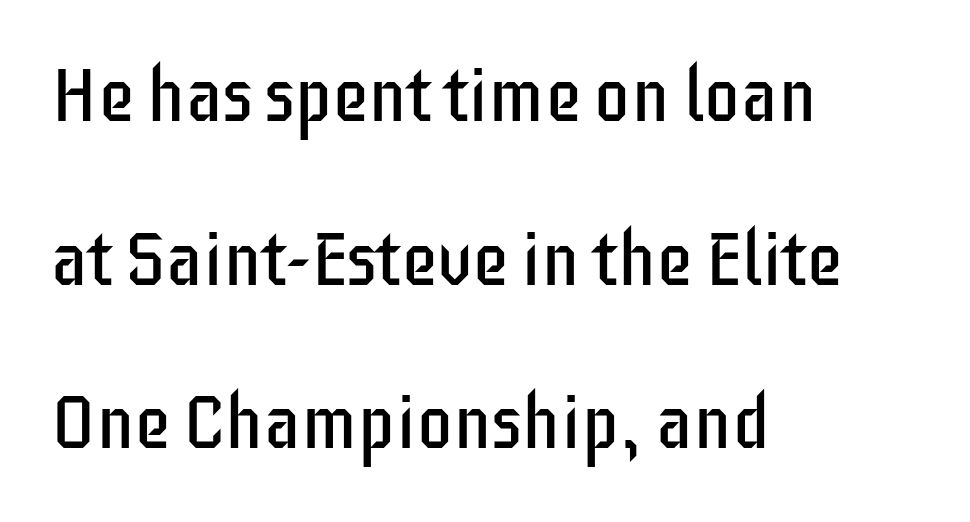
Q: Is the text bold? A: No.
Q: Is the text italic (slanted)? A: No, it is upright.
Q: Is the typeface a serif or a sans-serif typeface? A: Sans-serif.
Q: Is the text underlined? A: No.
Q: How is the paragraph aligned? A: Left-aligned.
Q: Is the spacing between letters normal or unusually wide? A: Normal.
Q: Is the spacing between lines tight, normal or loose? A: Loose.
Q: Width (condensed, normal, or wide)? A: Condensed.
Q: Stroke contrast? A: Low.
Q: x-height? A: Large.
Q: Monospaced? A: No.
